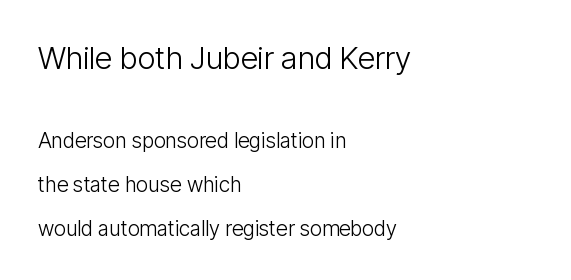
{"serif": "no", "italic": "no", "bold": "no", "weight": "light", "width": "condensed", "stroke_contrast": "low", "x_height": "medium", "monospaced": "no", "underline": "no", "align": "left", "line_spacing": "loose", "line_spacing_ratio": 2.08, "letter_spacing": "normal", "letter_spacing_em": 0.0, "larger_block": "first", "size_ratio": 1.48, "glyph_px": 31}
